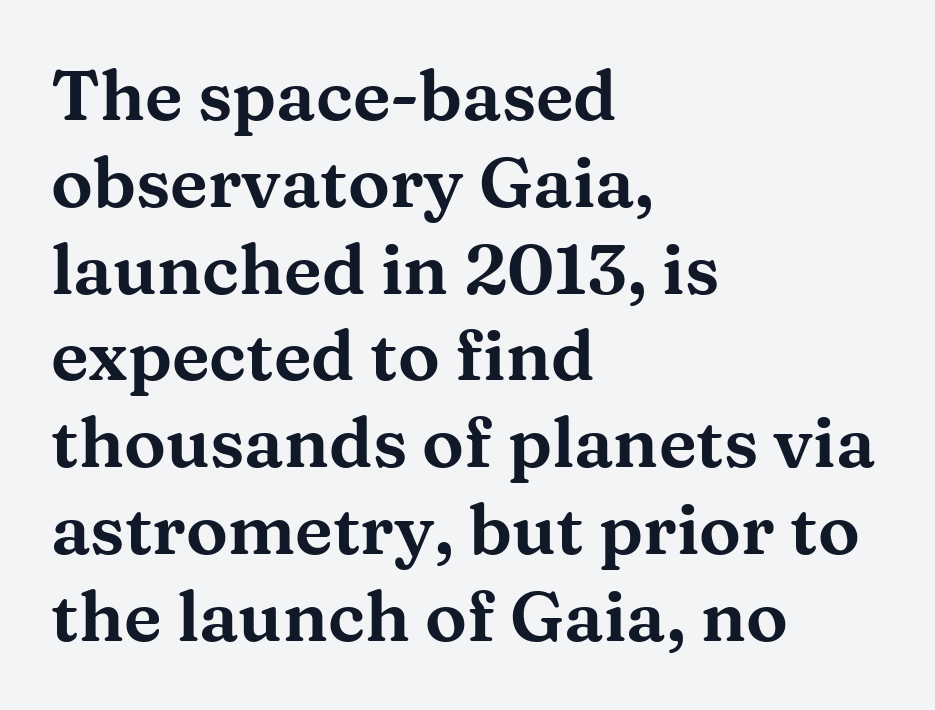
Q: Is the text italic (slanted)? A: No, it is upright.
Q: Is the typeface a serif or a sans-serif typeface? A: Serif.
Q: Is the text underlined? A: No.
Q: How is the paragraph aligned? A: Left-aligned.
Q: Is the spacing between letters normal or unusually wide? A: Normal.
Q: Width (condensed, normal, or wide)? A: Wide.
Q: Stroke contrast? A: Medium.
Q: x-height? A: Medium.
Q: Monospaced? A: No.
